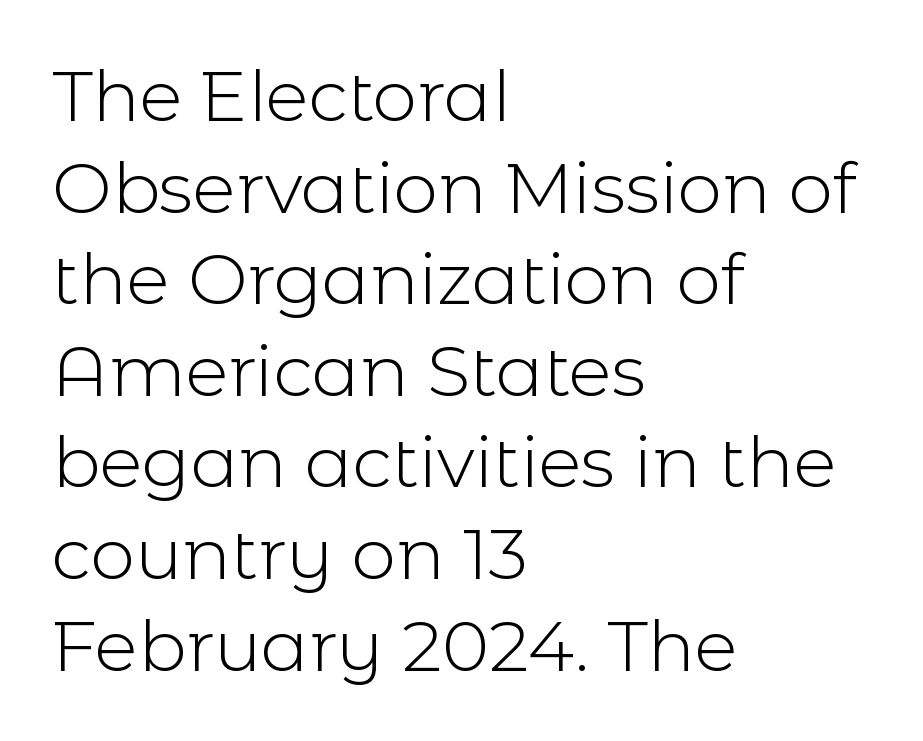
The image shows 71 px light sans-serif type, upright; set left-aligned, normal line spacing (1.29x), normal letter spacing, not underlined; a medium x-height.
